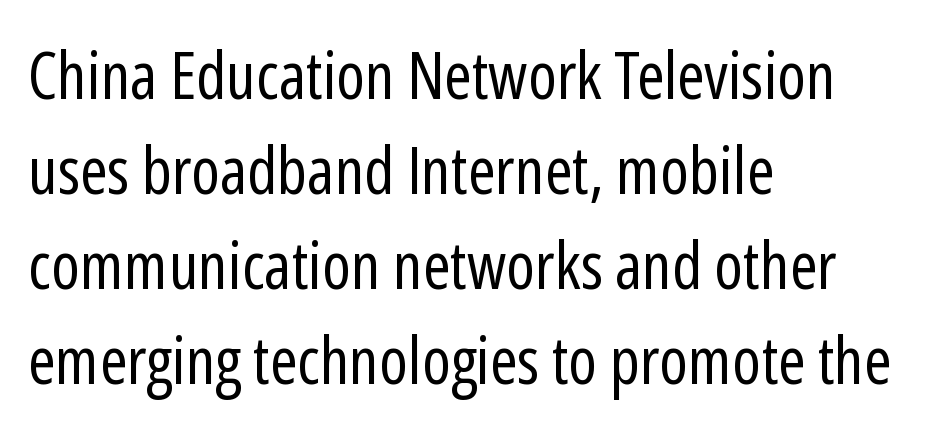
The letters advance in unequal steps, a hallmark of proportional type. Serifs: no, the terminals of the letterforms are clean. These lines were composed using upright roman letters. Where is the straight margin? On the left. This is not heavy type; no bold has been used. If you measured baseline to baseline, you'd find a middling distance.
